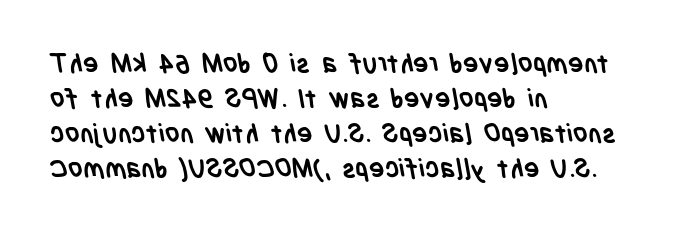
This rendering uses left alignment, leaving the right contour irregular. The passage shown stacks its lines at a standard gap. Unmarked baselines from the first word to the last. Is the letter spacing exaggerated? No — it looks like the ordinary default. As a designer I'd log this as weight 700, bold.
